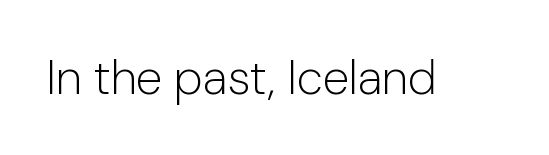
There is no visible air inserted between adjacent glyphs. The face used here is a sans, in the tradition of grotesques and geometrics. The letters advance in unequal steps, a hallmark of proportional type. Clear beneath every line of the passage.
